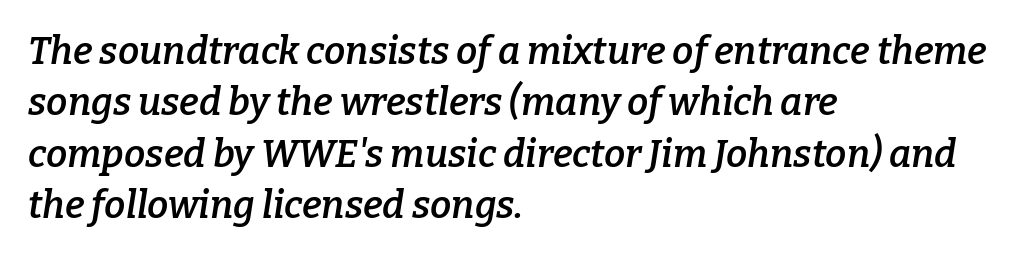
The image shows 38 px semibold serif type, italic (leaning right); set left-aligned, normal line spacing (1.35x), normal letter spacing, not underlined; low stroke contrast and a medium x-height.
